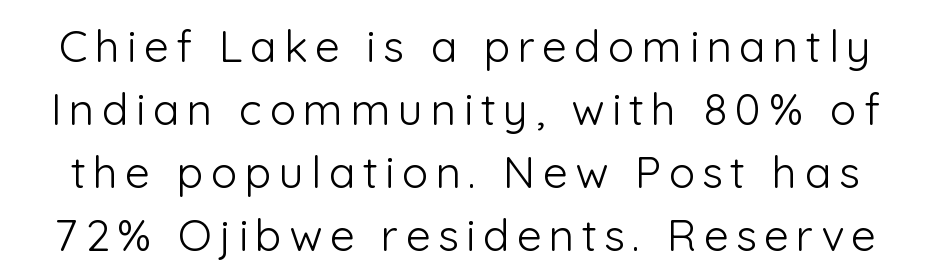
The image shows 44 px light sans-serif type, upright; set normal line spacing (1.43x), not underlined; low stroke contrast and a medium x-height.
